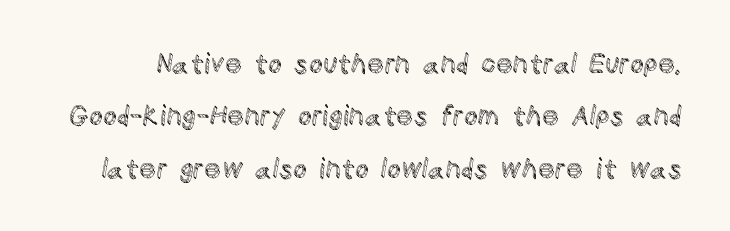
The image shows 27 px text type; set loose line spacing (1.94x), normal letter spacing, not underlined.
